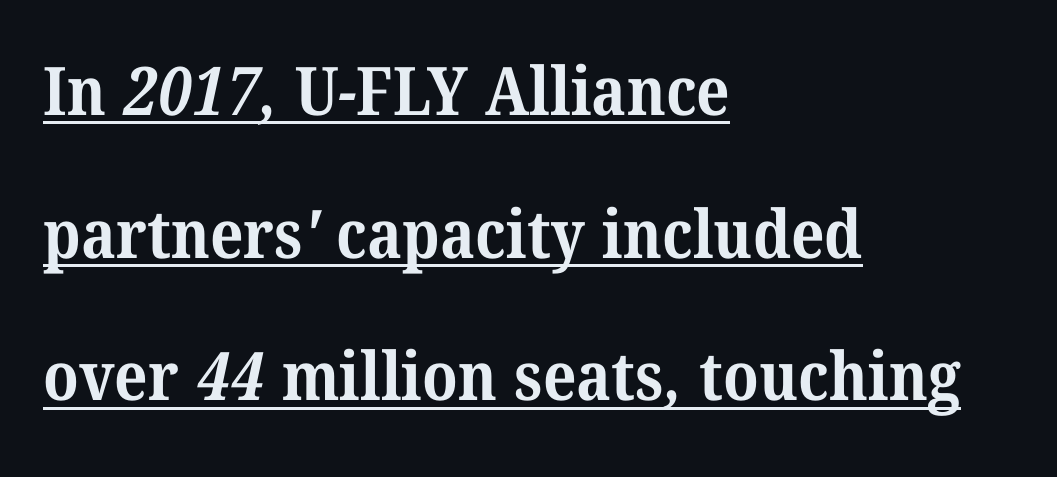
{"serif": "yes", "bold": "yes", "weight": "bold", "width": "normal", "stroke_contrast": "medium", "x_height": "medium", "monospaced": "no", "underline": "yes", "align": "left", "line_spacing": "loose", "line_spacing_ratio": 2.13, "letter_spacing": "normal", "letter_spacing_em": 0.0, "glyph_px": 67}
